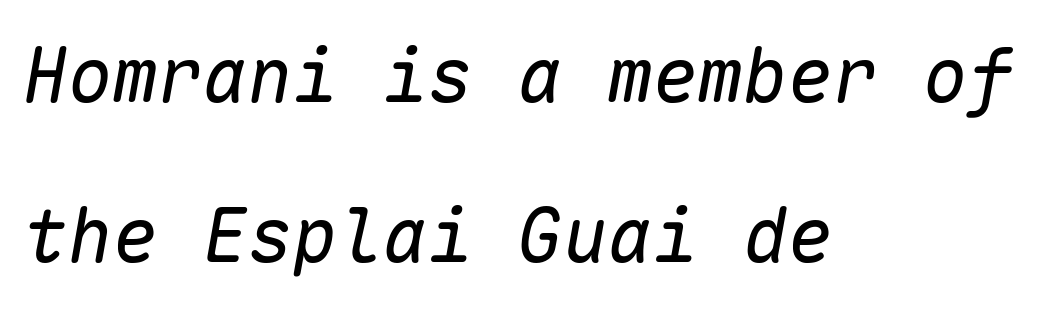
A typesetter would mark this as italic. Counters stay open thanks to moderate or lighter strokes. Standard letterfit; no display-style spreading of the glyphs. Reading down the column, the eye jumps a long way to each next line. Where is the straight margin? On the left. Note the uniform advance width — an 'i' takes as much space as an 'm'.
